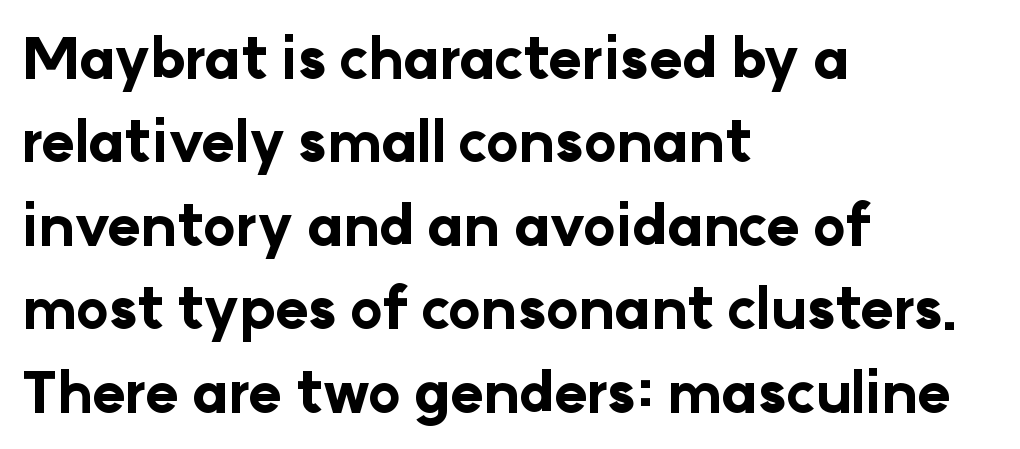
Q: Is the text bold? A: Yes.
Q: Is the text italic (slanted)? A: No, it is upright.
Q: Is the typeface a serif or a sans-serif typeface? A: Sans-serif.
Q: Is the text underlined? A: No.
Q: How is the paragraph aligned? A: Left-aligned.
Q: Is the spacing between letters normal or unusually wide? A: Normal.
Q: Is the spacing between lines tight, normal or loose? A: Normal.
Q: Width (condensed, normal, or wide)? A: Normal.
Q: Stroke contrast? A: Low.
Q: x-height? A: Medium.
Q: Monospaced? A: No.
